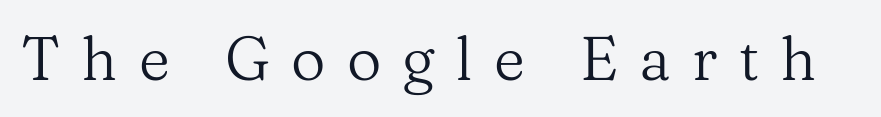
The image shows 60 px regular-weight serif type, upright; set unusually wide letter spacing (+0.35 em), not underlined; medium stroke contrast and a medium x-height.
